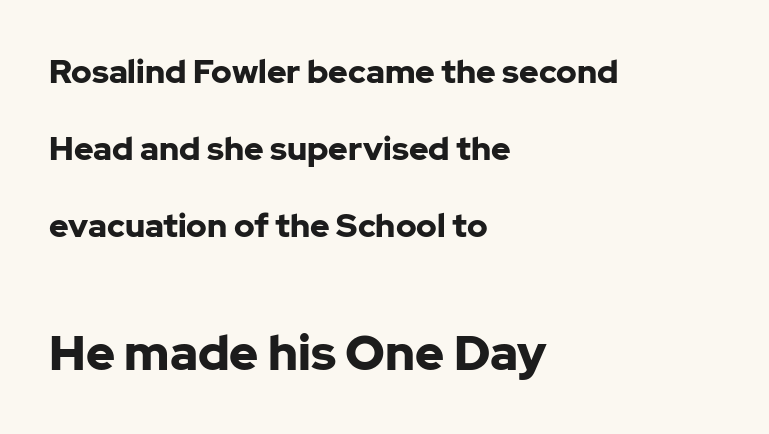
{"serif": "no", "italic": "no", "bold": "yes", "weight": "bold", "width": "normal", "stroke_contrast": "low", "x_height": "medium", "monospaced": "no", "underline": "no", "align": "left", "line_spacing": "loose", "line_spacing_ratio": 2.34, "letter_spacing": "normal", "letter_spacing_em": 0.0, "larger_block": "second", "size_ratio": 1.48, "glyph_px": 49}
